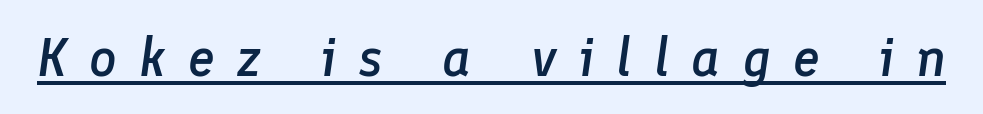
{"italic": "yes", "lean": "right", "slant_degrees": 8, "bold": "semi", "weight": "semibold", "width": "normal", "stroke_contrast": "low", "x_height": "medium", "monospaced": "no", "underline": "yes", "letter_spacing": "wide", "letter_spacing_em": 0.41, "glyph_px": 54}
